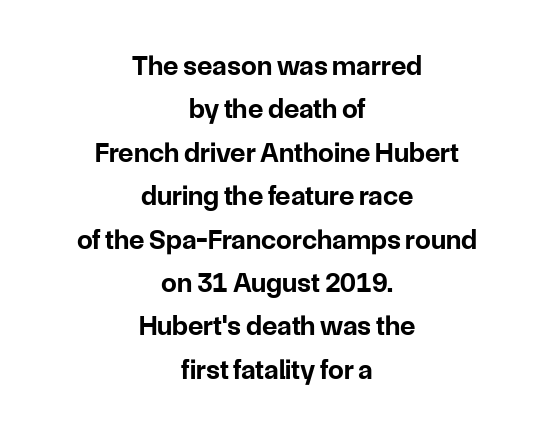
Tracking here is standard; glyphs follow each other at the usual distance. Regular leading. In terms of letterform style, serifs are entirely absent. The rendering positions every line midway between the sides. Beneath every word, the page is bare. These lines are rendered in a variable-pitch font.
